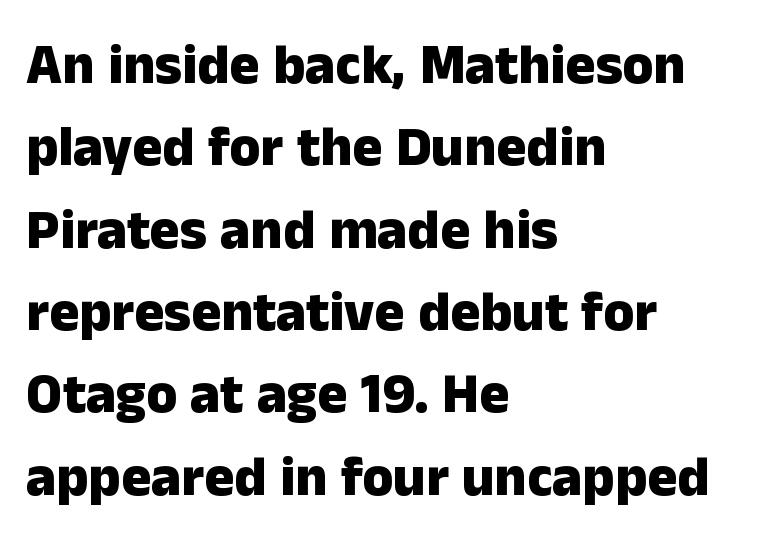
{"serif": "no", "italic": "no", "bold": "yes", "weight": "heavy", "width": "normal", "stroke_contrast": "low", "x_height": "medium", "monospaced": "no", "underline": "no", "align": "left", "line_spacing": "normal", "line_spacing_ratio": 1.47, "letter_spacing": "normal", "letter_spacing_em": 0.0, "glyph_px": 56}
